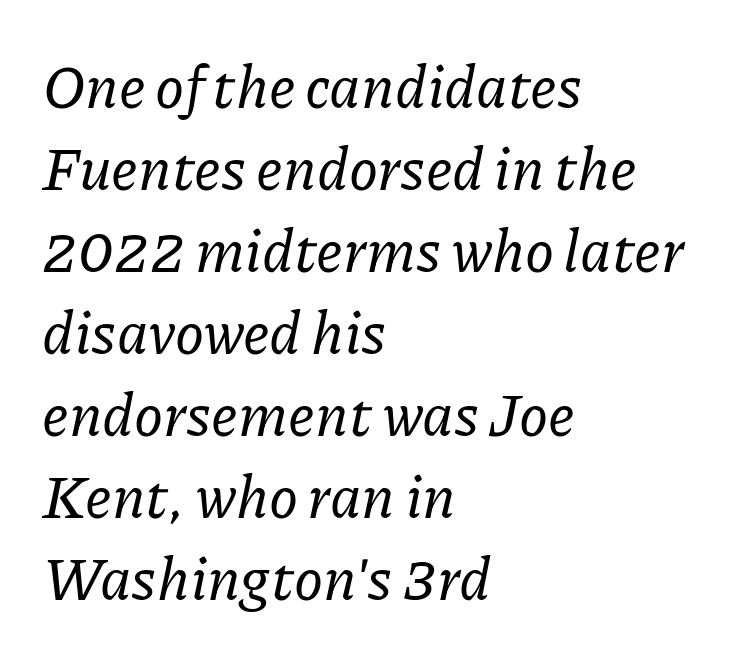
Q: Is the text italic (slanted)? A: Yes, it leans right by about 11 degrees.
Q: Is the typeface a serif or a sans-serif typeface? A: Serif.
Q: Is the text underlined? A: No.
Q: How is the paragraph aligned? A: Left-aligned.
Q: Is the spacing between letters normal or unusually wide? A: Normal.
Q: Is the spacing between lines tight, normal or loose? A: Normal.
Q: Width (condensed, normal, or wide)? A: Normal.
Q: Stroke contrast? A: Low.
Q: x-height? A: Medium.
Q: Monospaced? A: No.
